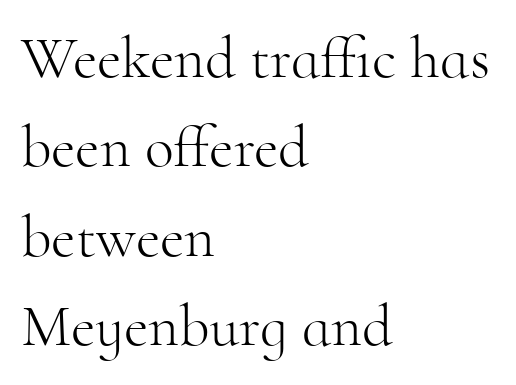
{"serif": "yes", "italic": "no", "bold": "no", "weight": "light", "width": "normal", "stroke_contrast": "high", "x_height": "small", "monospaced": "no", "underline": "no", "align": "left", "line_spacing": "normal", "line_spacing_ratio": 1.49, "letter_spacing": "normal", "letter_spacing_em": 0.0, "glyph_px": 60}
